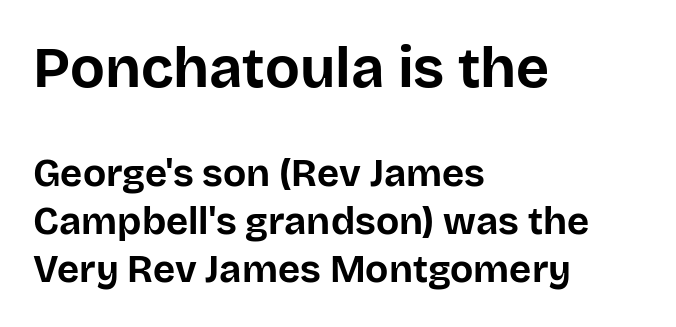
{"serif": "no", "italic": "no", "bold": "yes", "weight": "bold", "width": "normal", "stroke_contrast": "low", "x_height": "large", "monospaced": "no", "underline": "no", "align": "left", "line_spacing": "normal", "line_spacing_ratio": 1.26, "letter_spacing": "normal", "letter_spacing_em": 0.0, "larger_block": "first", "size_ratio": 1.5, "glyph_px": 57}
